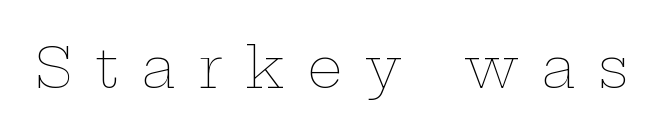
The image shows 56 px thin, wide type, upright; set unusually wide letter spacing (+0.4 em), not underlined; low stroke contrast and a medium x-height.
